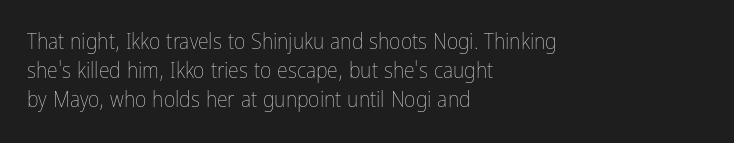
The image shows 22 px text type, upright; set left-aligned, normal line spacing (1.31x), normal letter spacing, not underlined.
